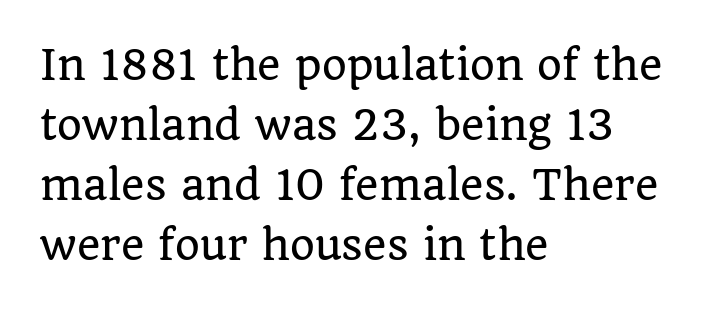
{"serif": "yes", "italic": "no", "width": "normal", "stroke_contrast": "low", "x_height": "large", "monospaced": "no", "underline": "no", "align": "left", "line_spacing": "normal", "line_spacing_ratio": 1.5, "letter_spacing": "normal", "letter_spacing_em": 0.0, "glyph_px": 40}
